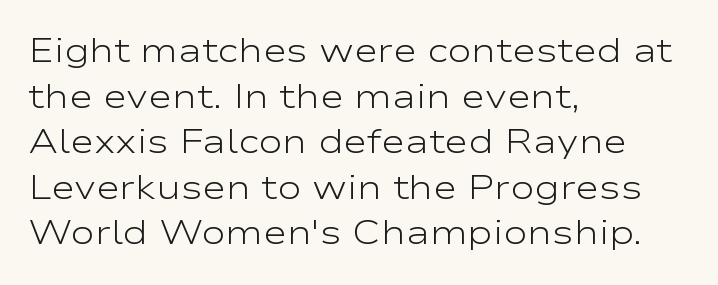
Note the varied advance widths — an 'i' is clearly narrower than an 'm'. This sample keeps an unexceptional amount of space between lines. Posture: upright roman. The text block is weighted toward the left margin, trailing off unevenly rightward. The passage shown is not underscored anywhere.
